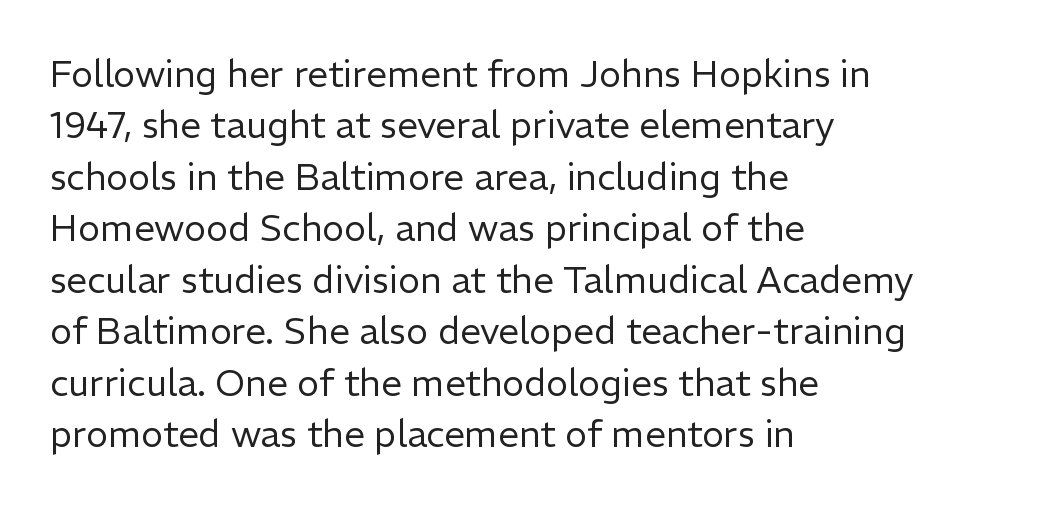
{"serif": "no", "italic": "no", "bold": "no", "weight": "regular", "width": "normal", "stroke_contrast": "low", "x_height": "medium", "monospaced": "no", "underline": "no", "align": "left", "line_spacing": "normal", "line_spacing_ratio": 1.39, "letter_spacing": "normal", "letter_spacing_em": 0.0, "glyph_px": 37}
